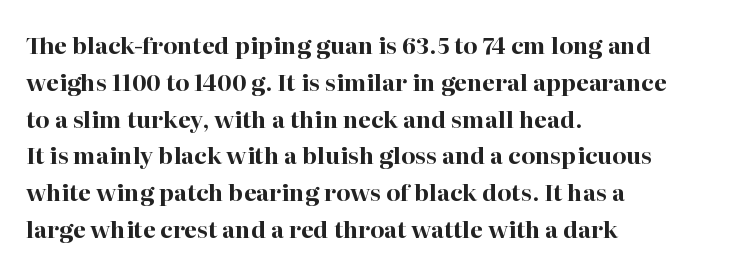
Q: Is the text bold? A: Yes.
Q: Is the text italic (slanted)? A: No, it is upright.
Q: Is the text underlined? A: No.
Q: How is the paragraph aligned? A: Left-aligned.
Q: Is the spacing between letters normal or unusually wide? A: Normal.
Q: Is the spacing between lines tight, normal or loose? A: Normal.
